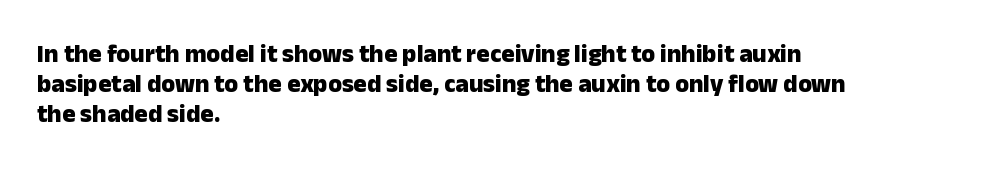
The image shows 25 px bold type, upright; set left-aligned, line spacing 1.21x, normal letter spacing, not underlined.
